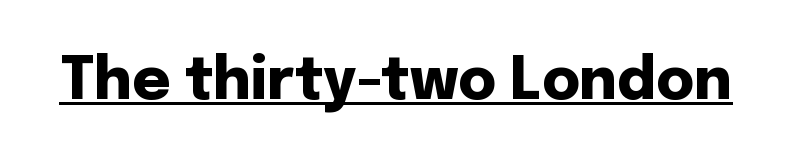
The image shows 58 px heavy sans-serif type, upright; set normal letter spacing, underlined; low stroke contrast and a medium x-height.
